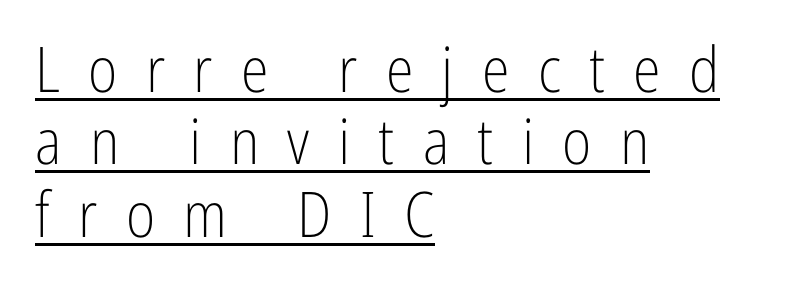
Q: Is the text bold? A: No.
Q: Is the text italic (slanted)? A: No, it is upright.
Q: Is the typeface a serif or a sans-serif typeface? A: Sans-serif.
Q: Is the text underlined? A: Yes.
Q: How is the paragraph aligned? A: Left-aligned.
Q: Is the spacing between letters normal or unusually wide? A: Unusually wide.
Q: Is the spacing between lines tight, normal or loose? A: Tight.
Q: Width (condensed, normal, or wide)? A: Condensed.
Q: Stroke contrast? A: Low.
Q: x-height? A: Medium.
Q: Monospaced? A: No.
